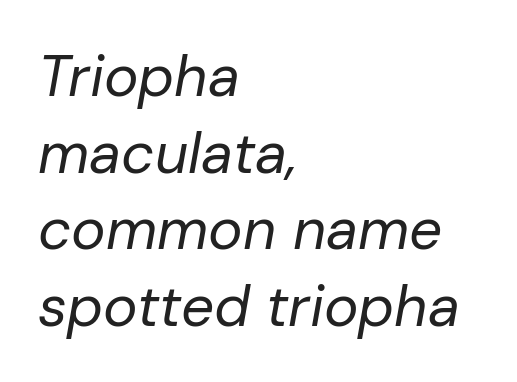
Q: Is the text bold? A: No.
Q: Is the text italic (slanted)? A: Yes, it leans right by about 10 degrees.
Q: Is the text underlined? A: No.
Q: How is the paragraph aligned? A: Left-aligned.
Q: Is the spacing between letters normal or unusually wide? A: Normal.
Q: Is the spacing between lines tight, normal or loose? A: Normal.
Q: Width (condensed, normal, or wide)? A: Normal.
Q: Stroke contrast? A: Low.
Q: x-height? A: Medium.
Q: Monospaced? A: No.
